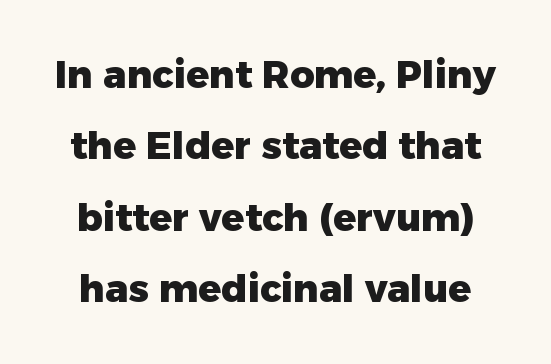
Q: Is the text bold? A: Yes.
Q: Is the text italic (slanted)? A: No, it is upright.
Q: Is the typeface a serif or a sans-serif typeface? A: Sans-serif.
Q: Is the text underlined? A: No.
Q: Is the spacing between letters normal or unusually wide? A: Normal.
Q: Width (condensed, normal, or wide)? A: Normal.
Q: Stroke contrast? A: Low.
Q: x-height? A: Medium.
Q: Monospaced? A: No.
